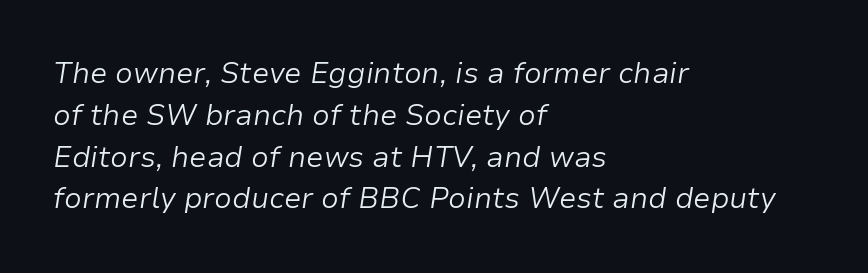
The image shows 29 px light type, italic (leaning right); set left-aligned, normal line spacing (1.44x), normal letter spacing, not underlined; low stroke contrast and a medium x-height.
